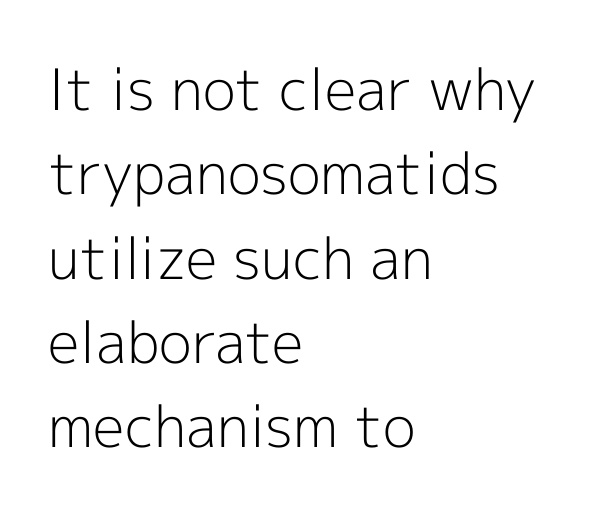
The image shows 57 px light sans-serif type, upright; set left-aligned, normal line spacing (1.48x), normal letter spacing, not underlined; a medium x-height.
